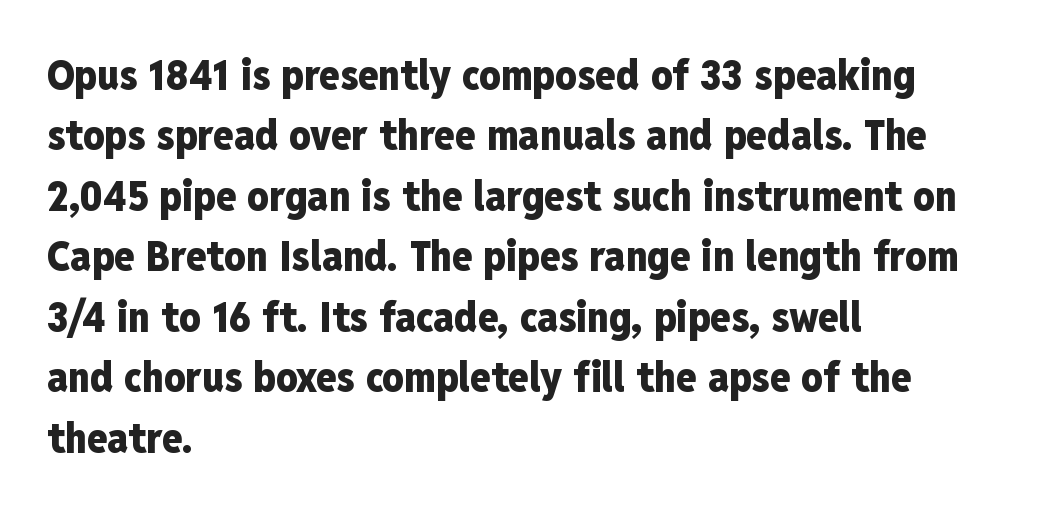
The image shows 42 px heavy, condensed sans-serif type, upright; set left-aligned, normal line spacing (1.44x), normal letter spacing, not underlined; low stroke contrast and a medium x-height.
